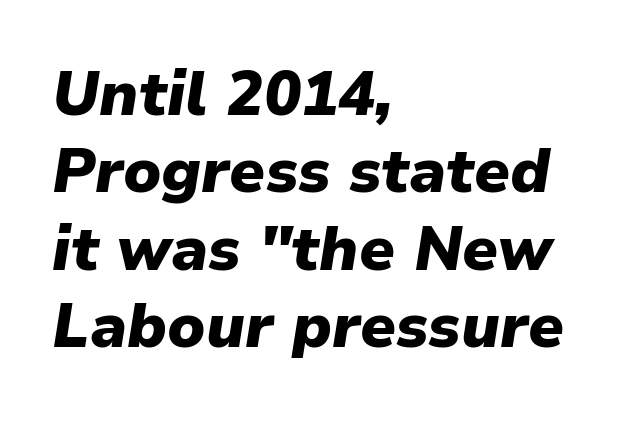
In terms of weight, the rendering is a true, heavy bold. Each row of text sits above clean, open space. Quick note: italic. These lines keep a tight, regular rhythm from letter to letter.
